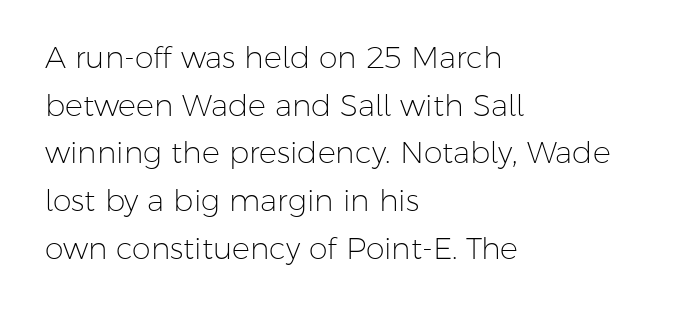
{"serif": "no", "italic": "no", "bold": "no", "weight": "light", "width": "normal", "stroke_contrast": "low", "x_height": "medium", "monospaced": "no", "underline": "no", "align": "left", "line_spacing": "normal", "line_spacing_ratio": 1.59, "letter_spacing": "normal", "letter_spacing_em": 0.0, "glyph_px": 30}
